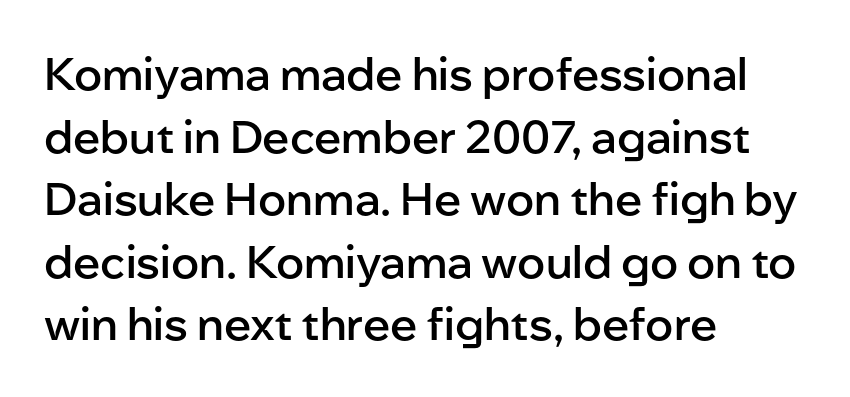
Q: Is the text bold? A: Semi-bold.
Q: Is the text italic (slanted)? A: No, it is upright.
Q: Is the typeface a serif or a sans-serif typeface? A: Sans-serif.
Q: Is the text underlined? A: No.
Q: How is the paragraph aligned? A: Left-aligned.
Q: Is the spacing between letters normal or unusually wide? A: Normal.
Q: Is the spacing between lines tight, normal or loose? A: Normal.
Q: Width (condensed, normal, or wide)? A: Normal.
Q: Stroke contrast? A: Low.
Q: x-height? A: Medium.
Q: Monospaced? A: No.
